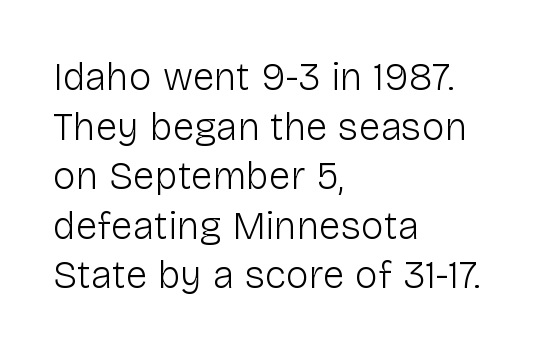
Q: Is the text bold? A: No.
Q: Is the text italic (slanted)? A: No, it is upright.
Q: Is the typeface a serif or a sans-serif typeface? A: Sans-serif.
Q: Is the text underlined? A: No.
Q: How is the paragraph aligned? A: Left-aligned.
Q: Is the spacing between letters normal or unusually wide? A: Normal.
Q: Is the spacing between lines tight, normal or loose? A: Normal.
Q: Width (condensed, normal, or wide)? A: Normal.
Q: Stroke contrast? A: Low.
Q: x-height? A: Medium.
Q: Monospaced? A: No.
